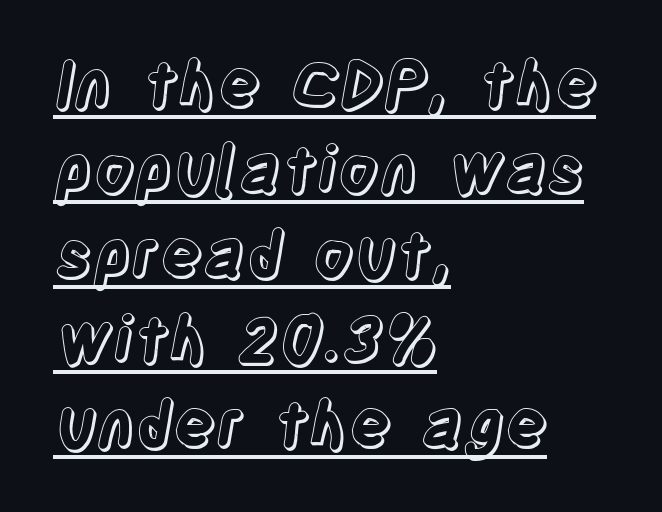
The image shows 64 px condensed type; set left-aligned, normal line spacing (1.33x), normal letter spacing, underlined; a large x-height.
